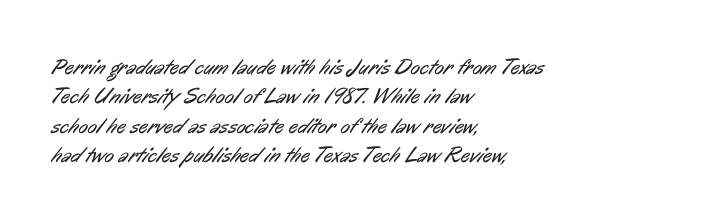
Caption: face not bold, strokes unweighted. How are the letters spaced? Ordinarily, with no added tracking. Summary of vertical rhythm: regular, with standard interline spacing. Plain, unruled lines of type. The paragraph has a hard left edge and a soft right edge.
